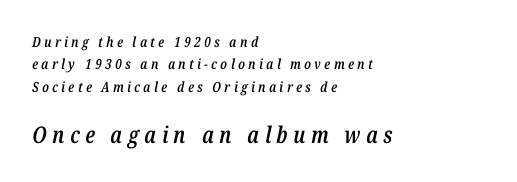
{"italic": "yes", "lean": "right", "slant_degrees": 12, "bold": "semi", "underline": "no", "align": "left", "line_spacing": "normal", "line_spacing_ratio": 1.6, "letter_spacing": "wide", "letter_spacing_em": 0.24, "larger_block": "second", "size_ratio": 1.64, "glyph_px": 23}
